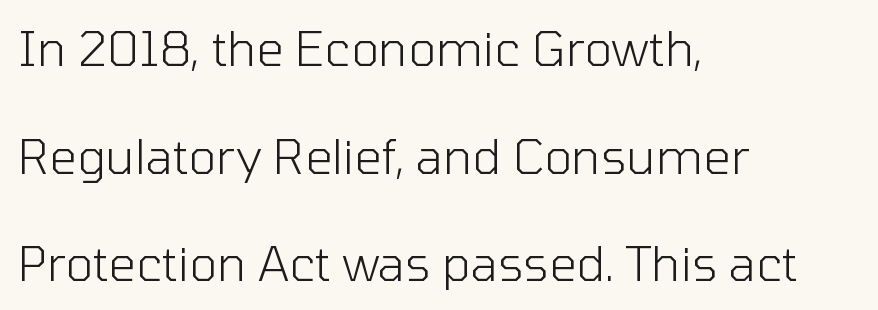
Q: Is the text bold? A: No.
Q: Is the text italic (slanted)? A: No, it is upright.
Q: Is the typeface a serif or a sans-serif typeface? A: Sans-serif.
Q: Is the text underlined? A: No.
Q: How is the paragraph aligned? A: Left-aligned.
Q: Is the spacing between letters normal or unusually wide? A: Normal.
Q: Is the spacing between lines tight, normal or loose? A: Loose.
Q: Width (condensed, normal, or wide)? A: Normal.
Q: Stroke contrast? A: Low.
Q: x-height? A: Medium.
Q: Monospaced? A: No.
